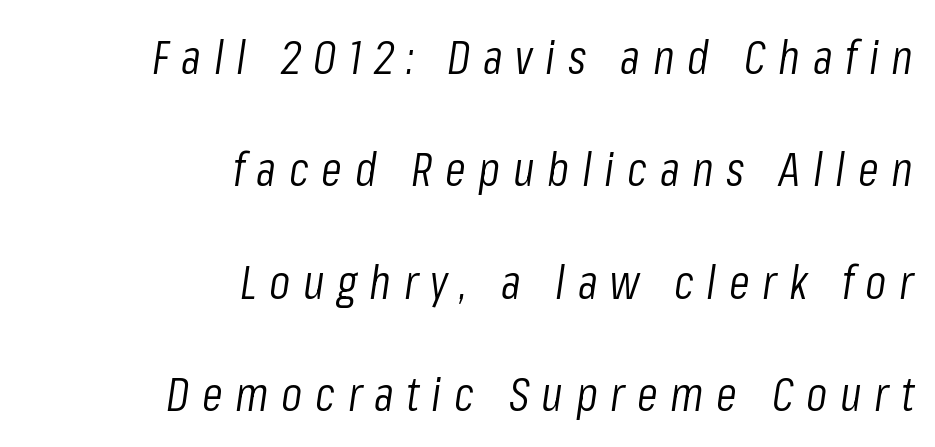
The image shows 48 px light, condensed type, italic (leaning right); set right-aligned, loose line spacing (2.34x), unusually wide letter spacing (+0.26 em), not underlined; low stroke contrast and a medium x-height.
